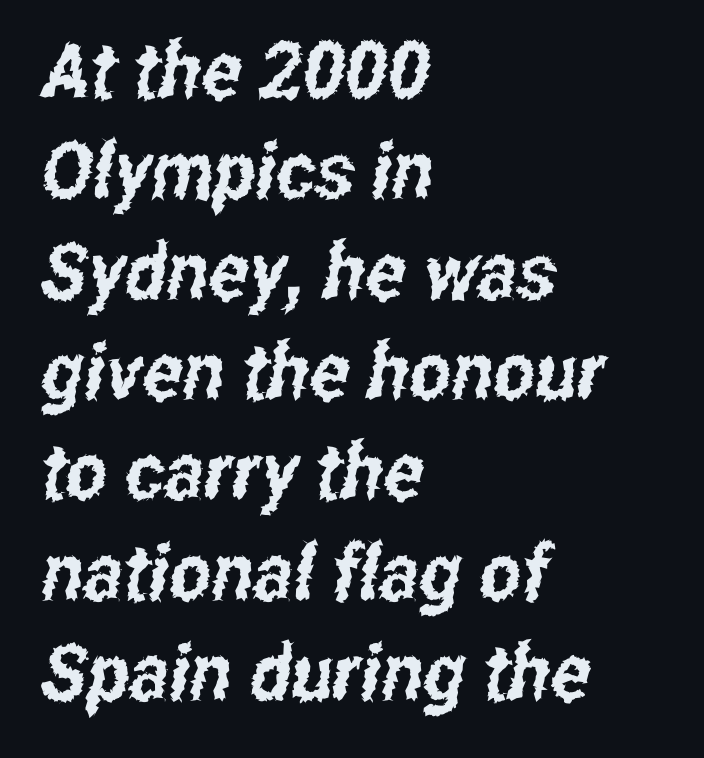
The baseline area is clear. Character widths vary here, with narrow letters taking less room than wide ones. The text block is weighted toward the left margin, trailing off unevenly rightward. You can tell from the bare stems that sans-serif type was used. Notice how descenders clear the ascenders below comfortably — that's standard leading.
